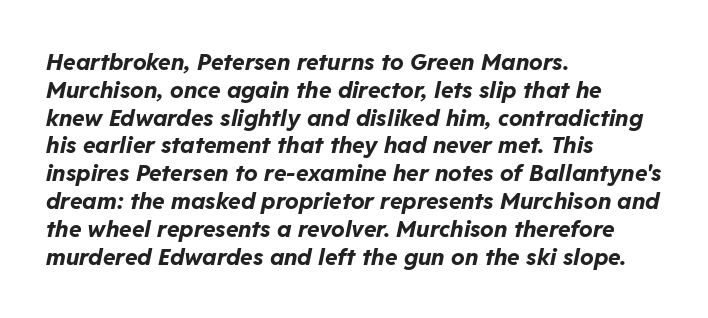
{"italic": "yes", "lean": "right", "slant_degrees": 11, "bold": "yes", "underline": "no", "align": "left", "line_spacing_ratio": 1.21, "letter_spacing": "normal", "letter_spacing_em": 0.0, "glyph_px": 23}
